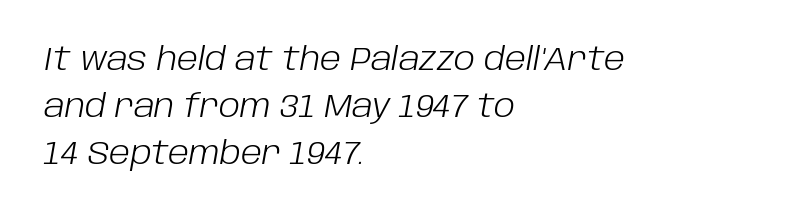
{"italic": "yes", "lean": "right", "slant_degrees": 10, "bold": "no", "weight": "light", "width": "normal", "stroke_contrast": "low", "x_height": "large", "monospaced": "no", "underline": "no", "align": "left", "line_spacing": "normal", "line_spacing_ratio": 1.47, "letter_spacing": "normal", "letter_spacing_em": 0.0, "glyph_px": 32}
